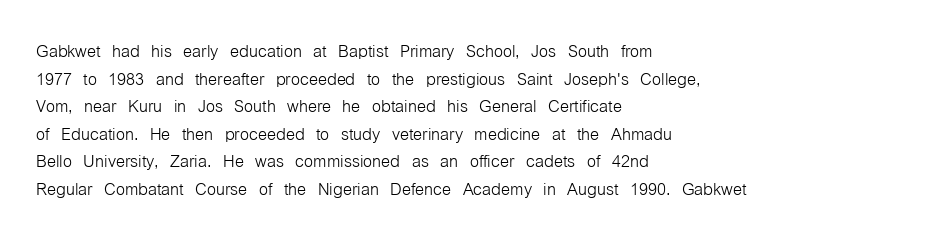
Q: Is the text bold? A: No.
Q: Is the text italic (slanted)? A: No, it is upright.
Q: Is the text underlined? A: No.
Q: How is the paragraph aligned? A: Left-aligned.
Q: Is the spacing between letters normal or unusually wide? A: Normal.
